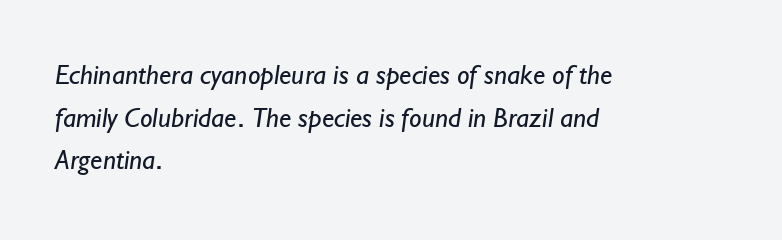
Q: Is the text bold? A: No.
Q: Is the typeface a serif or a sans-serif typeface? A: Sans-serif.
Q: Is the text underlined? A: No.
Q: How is the paragraph aligned? A: Left-aligned.
Q: Is the spacing between letters normal or unusually wide? A: Normal.
Q: Is the spacing between lines tight, normal or loose? A: Normal.
Q: Width (condensed, normal, or wide)? A: Normal.
Q: Stroke contrast? A: Low.
Q: x-height? A: Small.
Q: Monospaced? A: No.
